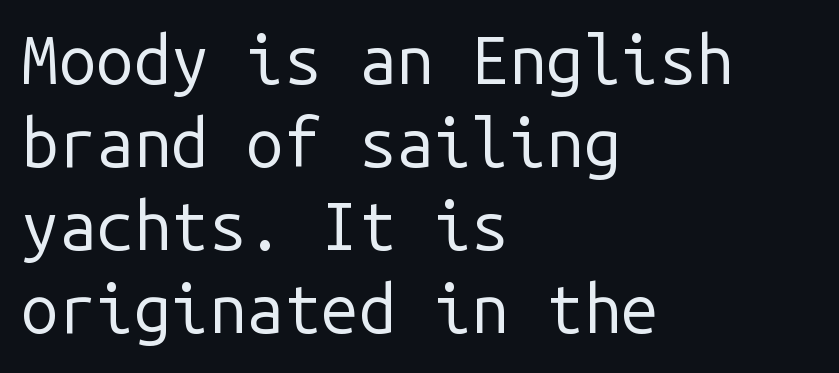
Are there feet on the stems? There aren't — it's a sans. Weight class: somewhere from thin through regular. This sample is left-justified, so line endings fall wherever the words run out. Do the letters lean? They stand straight.
